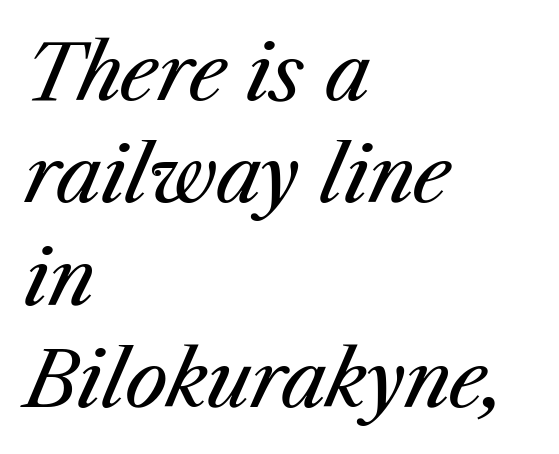
The image shows 77 px regular-weight type, italic (leaning right); set left-aligned, normal line spacing (1.33x), normal letter spacing, not underlined; medium stroke contrast and a medium x-height.
